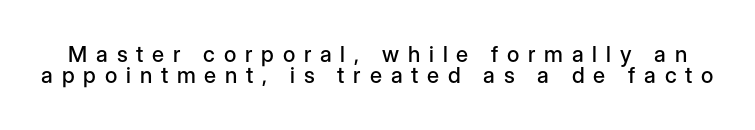
Q: Is the text italic (slanted)? A: No, it is upright.
Q: Is the text underlined? A: No.
Q: Is the spacing between letters normal or unusually wide? A: Unusually wide.
Q: Is the spacing between lines tight, normal or loose? A: Tight.
